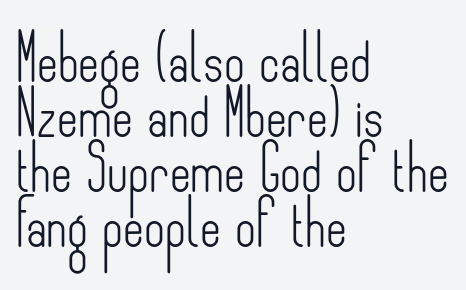
The passage shown has conventional tracking throughout. Check under the words: just untouched page. Is this a fixed-width face? No — the glyphs have proportional, varying widths. The font family rendered here belongs to the sans-serif group.
